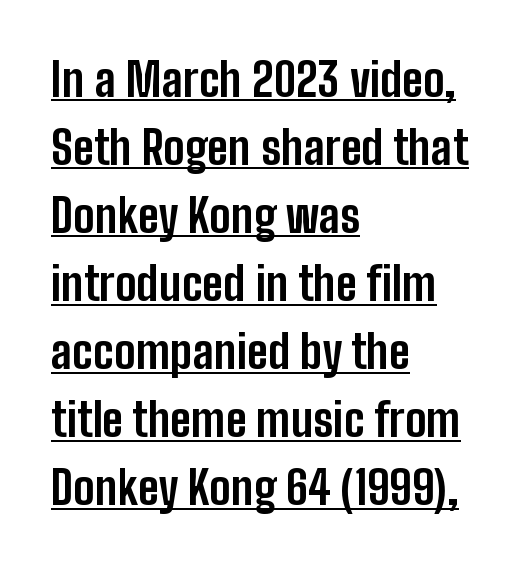
Does a line run under the words? Yes, clearly. The designer went with a sans here, leaving each stem footless. The gaps between neighbouring characters are ordinary and unremarkable. The rendering uses a moderate line-height, typical for paragraphs. Here the designer chose a conventional face with non-uniform glyph widths. The rendering anchors every line to the left-hand side.
